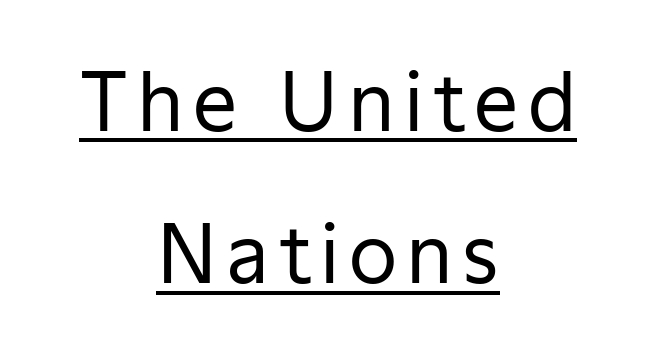
The image shows 79 px regular-weight sans-serif type, upright; set centered, loose line spacing (1.93x), underlined; low stroke contrast and a medium x-height.
